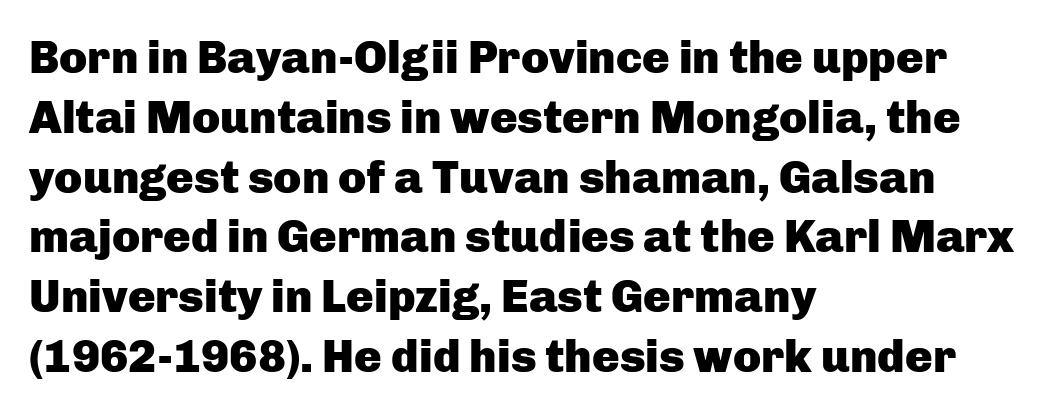
Q: Is the text bold? A: Yes.
Q: Is the text italic (slanted)? A: No, it is upright.
Q: Is the typeface a serif or a sans-serif typeface? A: Sans-serif.
Q: Is the text underlined? A: No.
Q: How is the paragraph aligned? A: Left-aligned.
Q: Is the spacing between letters normal or unusually wide? A: Normal.
Q: Is the spacing between lines tight, normal or loose? A: Normal.
Q: Width (condensed, normal, or wide)? A: Normal.
Q: Stroke contrast? A: Low.
Q: x-height? A: Medium.
Q: Monospaced? A: No.
